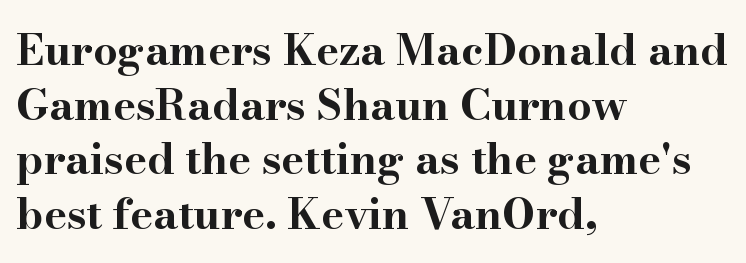
{"serif": "yes", "italic": "no", "bold": "yes", "weight": "bold", "width": "wide", "stroke_contrast": "high", "x_height": "small", "monospaced": "no", "underline": "no", "align": "left", "line_spacing": "normal", "line_spacing_ratio": 1.27, "letter_spacing": "normal", "letter_spacing_em": 0.0, "glyph_px": 43}
